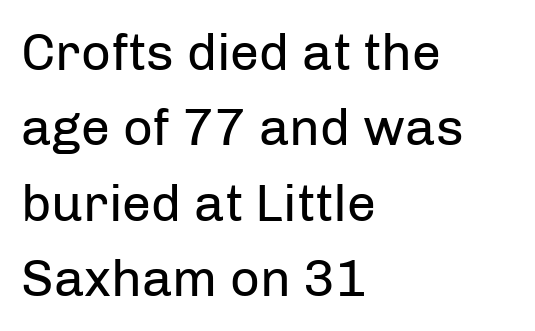
Bare-footed words on every line. The face used here is a sans, in the tradition of grotesques and geometrics. Casual observation: everything's shoved over to the left. Nope, not italic — everything's standing straight. Letter spacing: default.
